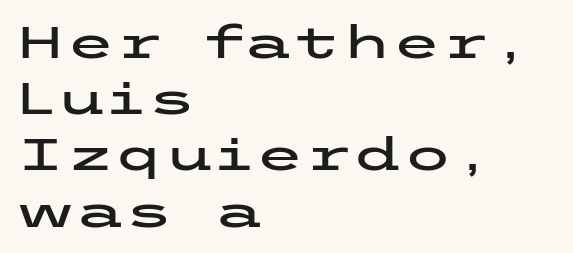
The image shows 45 px wide sans-serif type, upright; set left-aligned, normal line spacing (1.25x), normal letter spacing, not underlined; low stroke contrast and a medium x-height.
